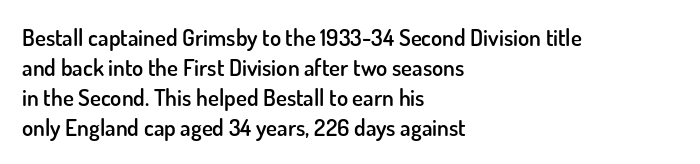
Letter spacing: default. Unlike italic type, these characters show no tilt at all. Look at the stroke-to-counter ratio: somewhat heavy, a semibold. Layout note: lines flush left.
